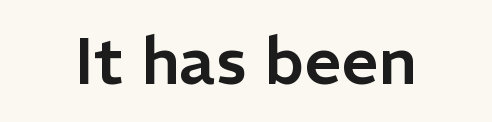
{"serif": "no", "italic": "no", "width": "normal", "stroke_contrast": "low", "x_height": "medium", "monospaced": "no", "underline": "no", "letter_spacing": "normal", "letter_spacing_em": 0.0, "glyph_px": 65}
